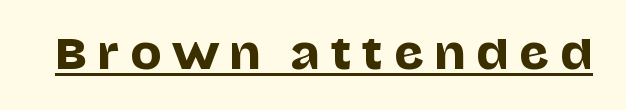
Q: Is the text italic (slanted)? A: No, it is upright.
Q: Is the typeface a serif or a sans-serif typeface? A: Sans-serif.
Q: Is the text underlined? A: Yes.
Q: Is the spacing between letters normal or unusually wide? A: Unusually wide.
Q: Width (condensed, normal, or wide)? A: Normal.
Q: Stroke contrast? A: Low.
Q: x-height? A: Large.
Q: Monospaced? A: No.
